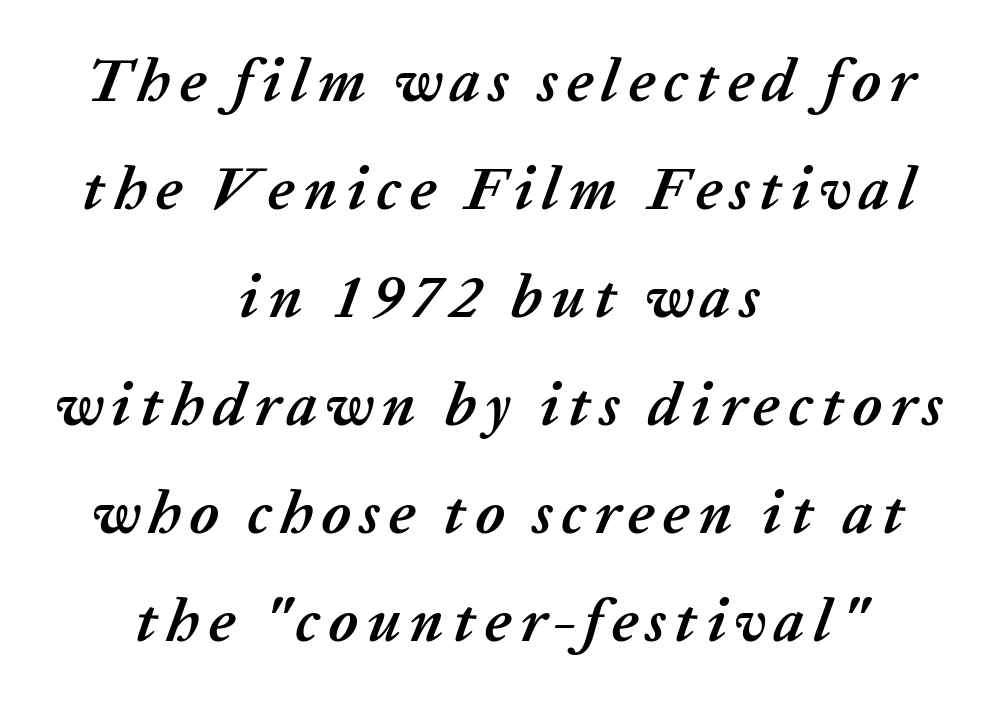
The image shows 61 px semibold type, italic (leaning right); set centered, line spacing 1.77x, not underlined; low stroke contrast and a medium x-height.
